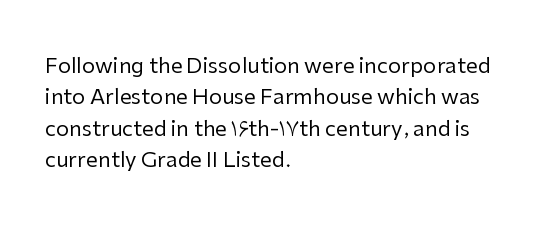
Each row of text sits above clean, open space. Italic? Not at all — the glyphs are vertical. Typeset ragged right — the left edge is the straight one. Each word holds together tightly as a unit, with standard inter-letter gaps. Interline gaps are of average width in this sample.
